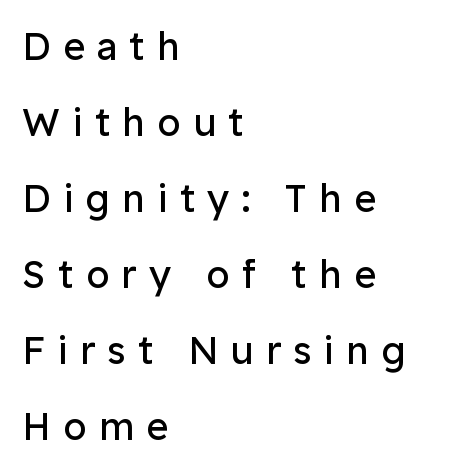
The specimen reads as upright at a glance. Students, observe: this is what heavily led, spacious text looks like. How are the letters spaced? Widely, with obvious added tracking. Letters rest on an invisible, unmarked baseline. Note the varied advance widths — an 'i' is clearly narrower than an 'm'. You can tell from the bare stems that sans-serif type was used.
